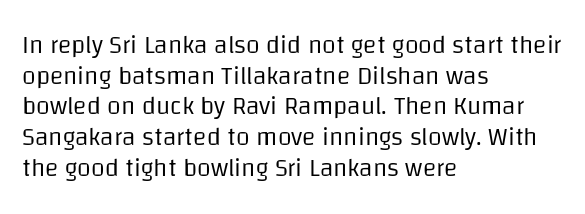
{"italic": "no", "bold": "no", "underline": "no", "align": "left", "line_spacing_ratio": 1.23, "letter_spacing": "normal", "letter_spacing_em": 0.0, "glyph_px": 25}
